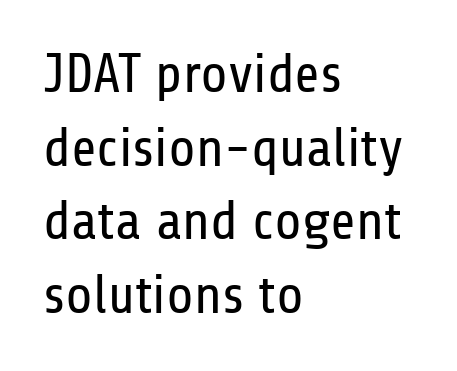
The image shows 55 px regular-weight, condensed sans-serif type, upright; set left-aligned, normal line spacing (1.34x), normal letter spacing, not underlined; low stroke contrast and a medium x-height.
